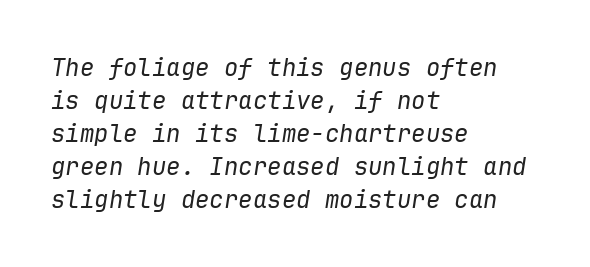
Q: Is the text bold? A: No.
Q: Is the text italic (slanted)? A: Yes, it leans right by about 9 degrees.
Q: Is the text underlined? A: No.
Q: How is the paragraph aligned? A: Left-aligned.
Q: Is the spacing between letters normal or unusually wide? A: Normal.
Q: Is the spacing between lines tight, normal or loose? A: Normal.
